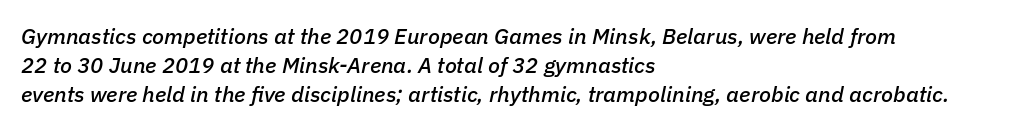
Q: Is the text italic (slanted)? A: Yes, it leans right by about 11 degrees.
Q: Is the text underlined? A: No.
Q: How is the paragraph aligned? A: Left-aligned.
Q: Is the spacing between letters normal or unusually wide? A: Normal.
Q: Is the spacing between lines tight, normal or loose? A: Normal.
